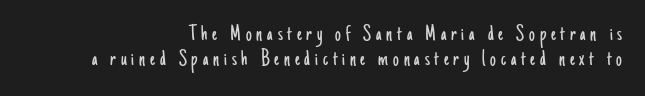
Q: Is the text bold? A: No.
Q: Is the text italic (slanted)? A: No, it is upright.
Q: Is the text underlined? A: No.
Q: How is the paragraph aligned? A: Right-aligned.
Q: Is the spacing between letters normal or unusually wide? A: Unusually wide.
Q: Is the spacing between lines tight, normal or loose? A: Tight.
